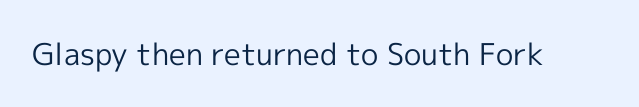
These lines keep a tight, regular rhythm from letter to letter. Weight: not bold — regular or lighter. Here the designer chose a conventional face with non-uniform glyph widths. The letters stand straight up with perfectly vertical stems.
